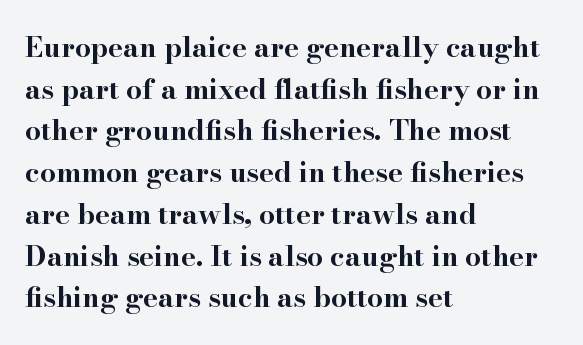
This sample uses plain, unmodified letter spacing. Alignment: flush left. Vertically, the passage feels balanced, rows spaced as you'd expect. These lines are composed in type with serifs.
